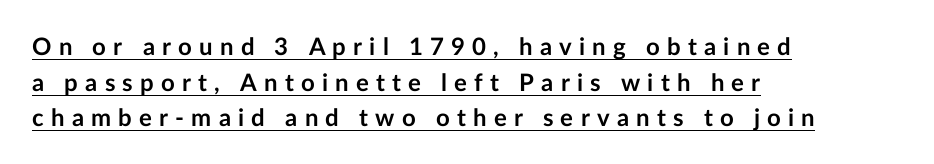
Q: Is the text bold? A: Yes.
Q: Is the text italic (slanted)? A: No, it is upright.
Q: Is the text underlined? A: Yes.
Q: How is the paragraph aligned? A: Left-aligned.
Q: Is the spacing between letters normal or unusually wide? A: Unusually wide.
Q: Is the spacing between lines tight, normal or loose? A: Normal.
